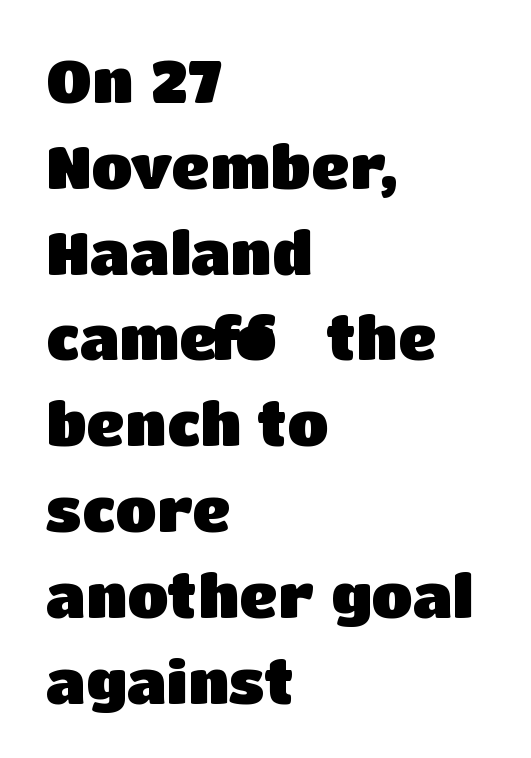
{"serif": "no", "italic": "no", "bold": "yes", "weight": "heavy", "width": "normal", "stroke_contrast": "low", "x_height": "large", "monospaced": "no", "underline": "no", "align": "left", "line_spacing": "normal", "line_spacing_ratio": 1.43, "letter_spacing": "normal", "letter_spacing_em": 0.0, "glyph_px": 60}
